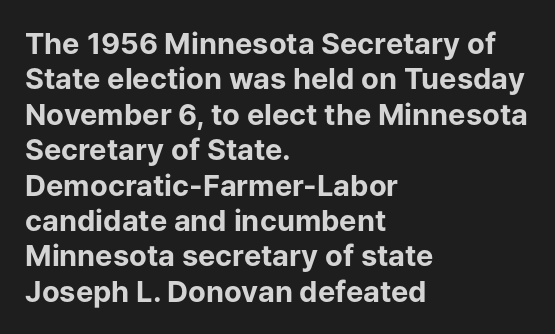
Character widths vary here, with narrow letters taking less room than wide ones. This rendering features lettering with no underline. Short note: letters normally spaced. This sample is left-justified, so line endings fall wherever the words run out.
